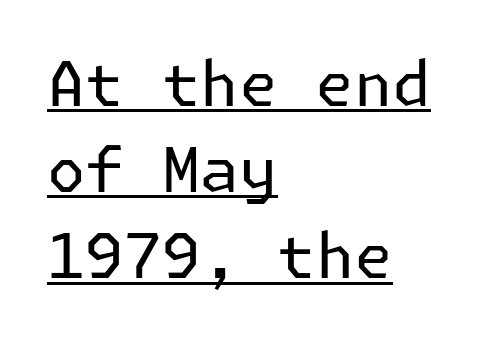
The image shows 62 px regular-weight sans-serif type, upright; set left-aligned, normal line spacing (1.39x), normal letter spacing, underlined; low stroke contrast and a medium x-height.
